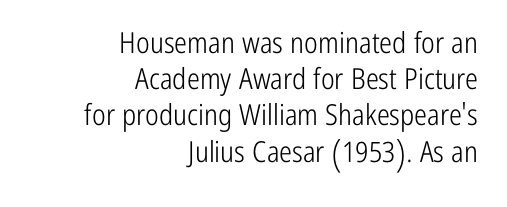
{"serif": "no", "italic": "no", "bold": "no", "weight": "light", "width": "condensed", "stroke_contrast": "low", "x_height": "medium", "monospaced": "no", "underline": "no", "align": "right", "line_spacing": "normal", "line_spacing_ratio": 1.25, "letter_spacing": "normal", "letter_spacing_em": 0.0, "glyph_px": 29}
